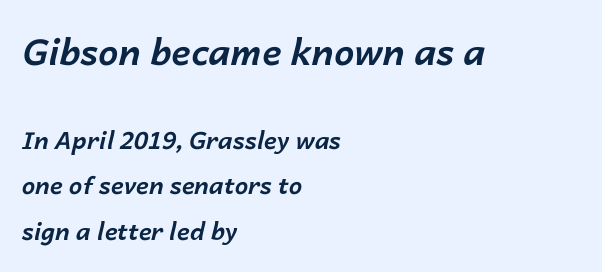
The image shows 36 px bold type, italic (leaning right); set left-aligned, loose line spacing (1.91x), normal letter spacing, not underlined; the first (top) block is 1.5x larger; low stroke contrast and a medium x-height.
